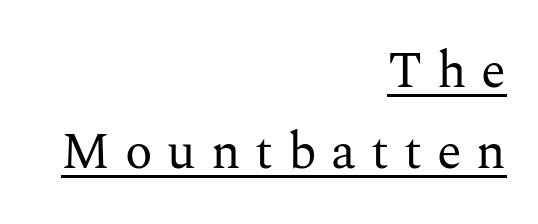
The image shows 51 px regular-weight serif type, upright; set right-aligned, normal line spacing (1.58x), unusually wide letter spacing (+0.29 em), underlined; medium stroke contrast and a medium x-height.
